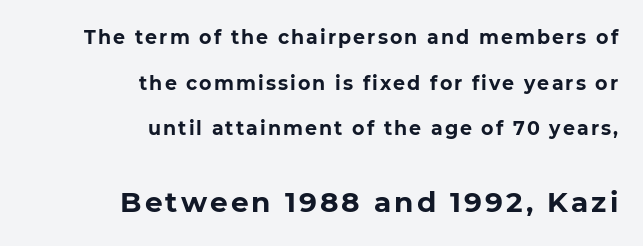
Q: Is the text bold? A: Yes.
Q: Is the text italic (slanted)? A: No, it is upright.
Q: Is the typeface a serif or a sans-serif typeface? A: Sans-serif.
Q: Is the text underlined? A: No.
Q: How is the paragraph aligned? A: Right-aligned.
Q: Is the spacing between lines tight, normal or loose? A: Loose.
Q: Which block of text is set in a larger size, the first (top) or the second (bottom)? A: The second (bottom) one.
Q: Width (condensed, normal, or wide)? A: Normal.
Q: Stroke contrast? A: Low.
Q: x-height? A: Medium.
Q: Monospaced? A: No.
